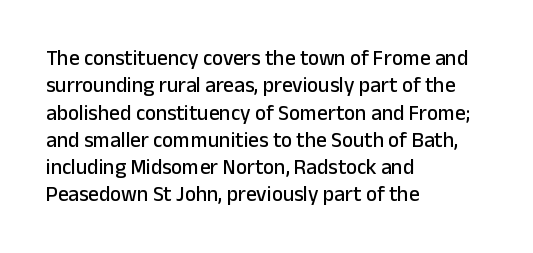
{"italic": "no", "underline": "no", "align": "left", "line_spacing": "normal", "line_spacing_ratio": 1.3, "letter_spacing": "normal", "letter_spacing_em": 0.0, "glyph_px": 21}
